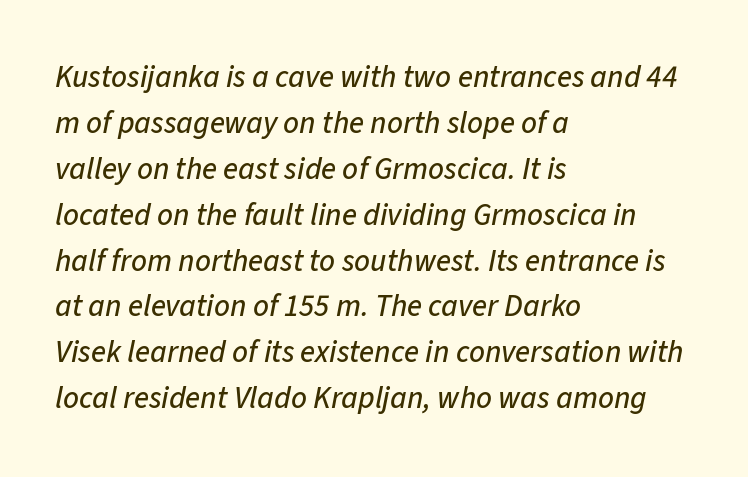
Q: Is the text italic (slanted)? A: Yes, it leans right by about 11 degrees.
Q: Is the text underlined? A: No.
Q: How is the paragraph aligned? A: Left-aligned.
Q: Is the spacing between letters normal or unusually wide? A: Normal.
Q: Is the spacing between lines tight, normal or loose? A: Normal.
Q: Width (condensed, normal, or wide)? A: Normal.
Q: Stroke contrast? A: Low.
Q: x-height? A: Medium.
Q: Monospaced? A: No.
